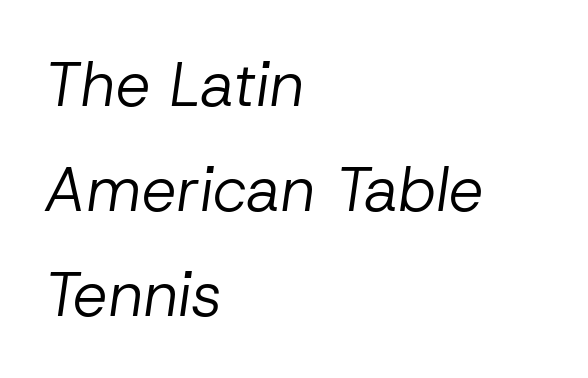
Q: Is the text bold? A: No.
Q: Is the text italic (slanted)? A: Yes, it leans right by about 8 degrees.
Q: Is the text underlined? A: No.
Q: How is the paragraph aligned? A: Left-aligned.
Q: Is the spacing between letters normal or unusually wide? A: Normal.
Q: Is the spacing between lines tight, normal or loose? A: Normal.
Q: Width (condensed, normal, or wide)? A: Normal.
Q: Stroke contrast? A: Low.
Q: x-height? A: Medium.
Q: Monospaced? A: No.
